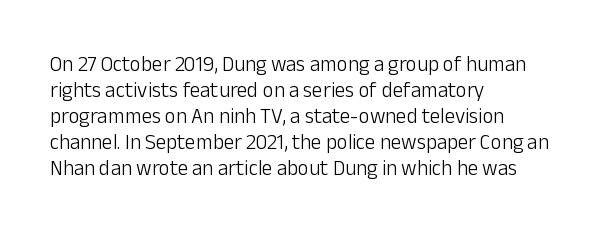
The image shows 21 px text type, upright; set left-aligned, line spacing 1.24x, normal letter spacing, not underlined.
